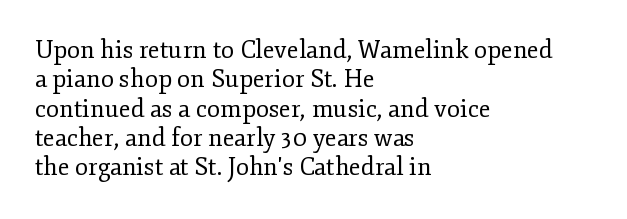
Notice how the stems are strictly vertical — no italics here. Standard letterfit; no display-style spreading of the glyphs. The space beneath each line is pristine and unruled. Counters stay open thanks to moderate or lighter strokes. A classic flush-left, rag-right setting is used for this passage.
